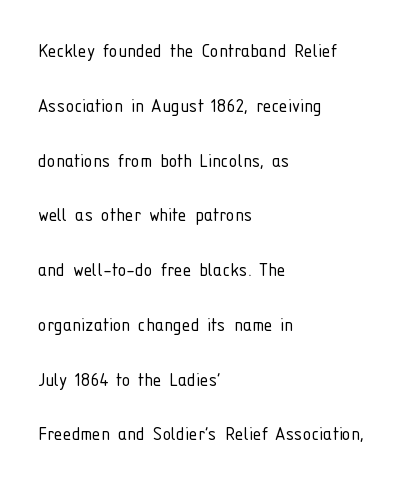
{"italic": "no", "bold": "no", "underline": "no", "align": "left", "line_spacing": "loose", "line_spacing_ratio": 2.49, "letter_spacing": "normal", "letter_spacing_em": 0.0, "glyph_px": 22}
